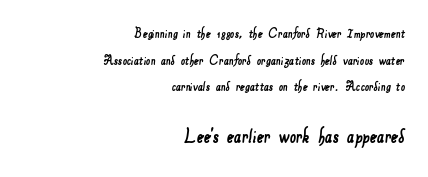
The image shows 22 px text type; set right-aligned, line spacing 1.78x, normal letter spacing, not underlined; the second (bottom) block is 1.47x larger.
